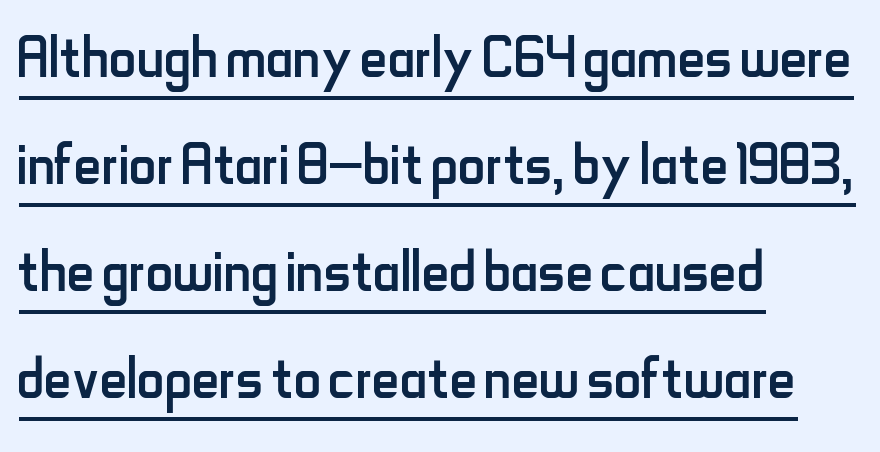
Ascenders rise straight up at ninety degrees. Each new line begins a customary step beneath the previous one. The line texture is even and compact thanks to regular tracking. The cut favours lightness, reaching ordinary text weight at its darkest.
